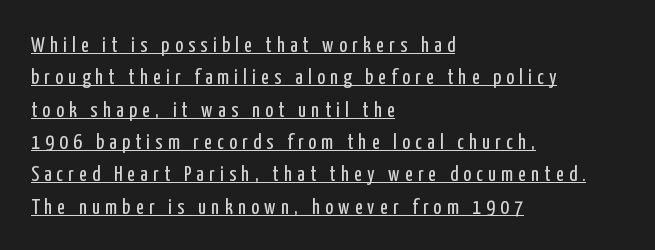
{"italic": "no", "bold": "no", "underline": "yes", "align": "left", "line_spacing": "normal", "line_spacing_ratio": 1.54, "letter_spacing": "wide", "letter_spacing_em": 0.25, "glyph_px": 21}
